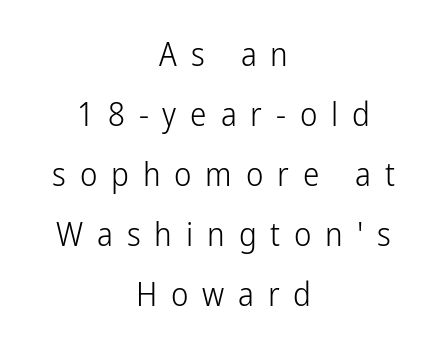
The image shows 33 px light, condensed sans-serif type, upright; set centered, line spacing 1.82x, unusually wide letter spacing (+0.42 em), not underlined; low stroke contrast and a medium x-height.
